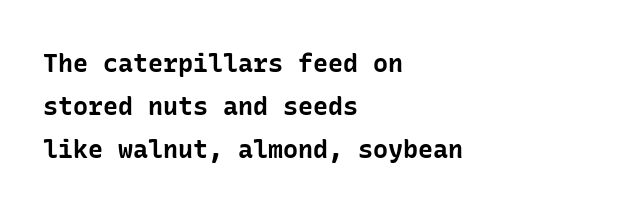
Q: Is the text bold? A: Yes.
Q: Is the text italic (slanted)? A: No, it is upright.
Q: Is the text underlined? A: No.
Q: How is the paragraph aligned? A: Left-aligned.
Q: Is the spacing between letters normal or unusually wide? A: Normal.
